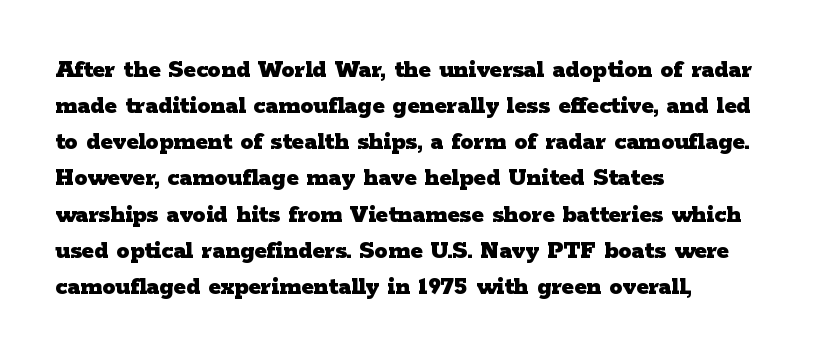
{"italic": "no", "bold": "yes", "underline": "no", "align": "left", "line_spacing": "normal", "line_spacing_ratio": 1.39, "letter_spacing": "normal", "letter_spacing_em": 0.0, "glyph_px": 26}
